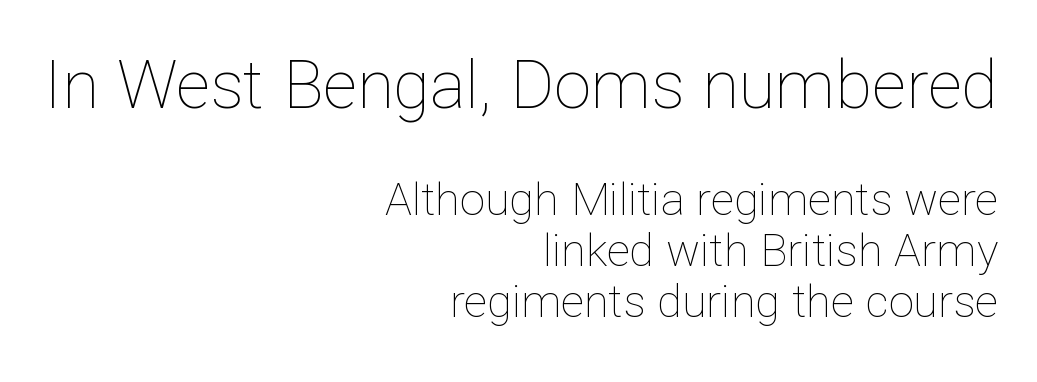
{"italic": "no", "bold": "no", "weight": "thin", "width": "normal", "stroke_contrast": "low", "x_height": "medium", "monospaced": "no", "underline": "no", "align": "right", "line_spacing": "tight", "line_spacing_ratio": 1.13, "letter_spacing": "normal", "letter_spacing_em": 0.0, "larger_block": "first", "size_ratio": 1.49, "glyph_px": 67}
